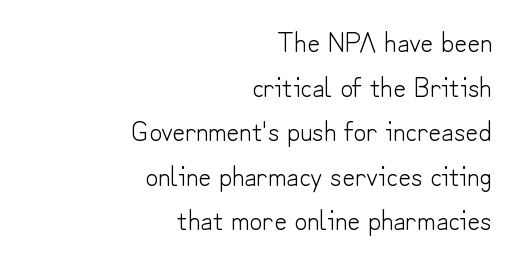
Rows of type keep a routine distance in the vertical direction. The face used here is proportionally spaced, like ordinary book or web type. Type without underlining. Stems and bowls with no extra thickness — not bold. Tracking here is standard; glyphs follow each other at the usual distance. A flush-right, rag-left setting is used for this passage.
